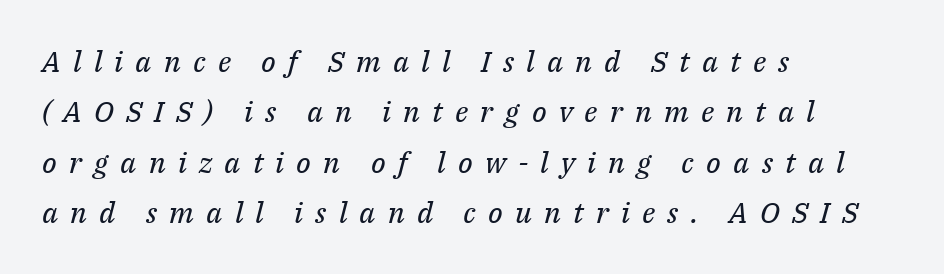
{"serif": "yes", "italic": "yes", "lean": "right", "slant_degrees": 14, "bold": "no", "weight": "regular", "width": "normal", "stroke_contrast": "medium", "x_height": "medium", "monospaced": "no", "underline": "no", "align": "left", "line_spacing_ratio": 1.74, "letter_spacing": "wide", "letter_spacing_em": 0.42, "glyph_px": 29}
